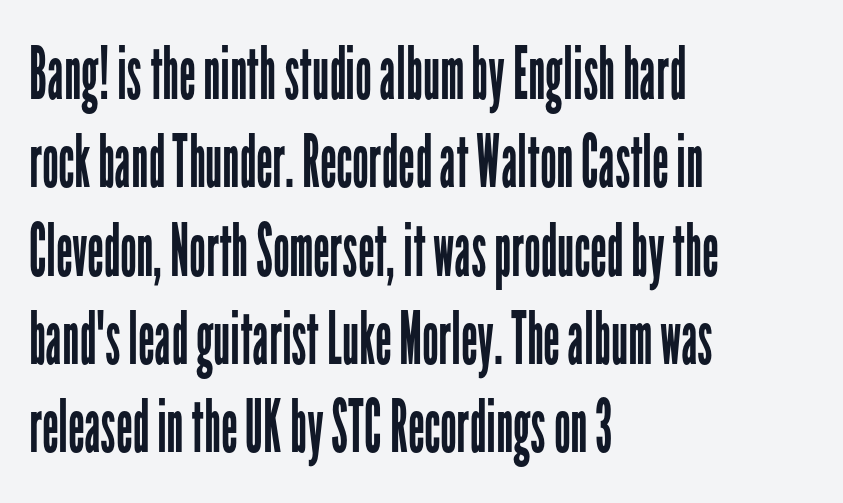
The image shows 73 px regular-weight, condensed sans-serif type, upright; set left-aligned, line spacing 1.21x, normal letter spacing, not underlined; low stroke contrast and a medium x-height.
